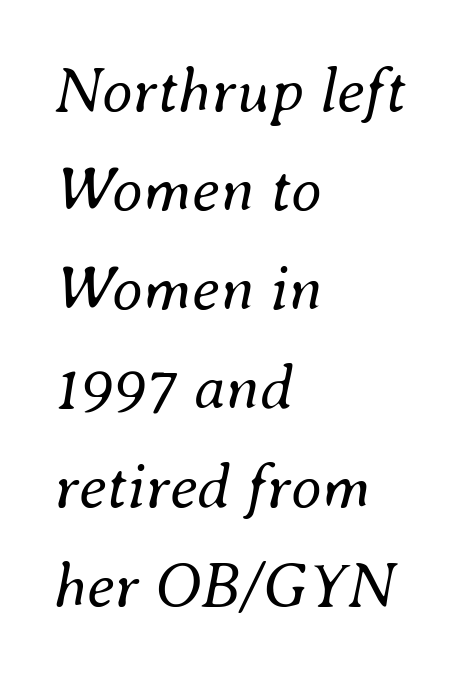
{"italic": "yes", "lean": "right", "slant_degrees": 8, "bold": "no", "weight": "regular", "width": "normal", "stroke_contrast": "medium", "x_height": "small", "monospaced": "no", "underline": "no", "align": "left", "line_spacing": "normal", "line_spacing_ratio": 1.57, "letter_spacing": "normal", "letter_spacing_em": 0.0, "glyph_px": 63}
